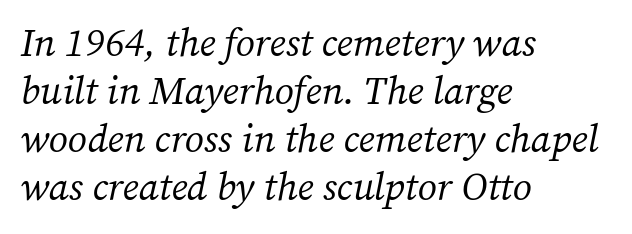
The space directly below the letters is spotless. You can tell from the footed stems that serif type was used. Here the designer chose a conventional face with non-uniform glyph widths. The whole block is typeset with a tilt.
